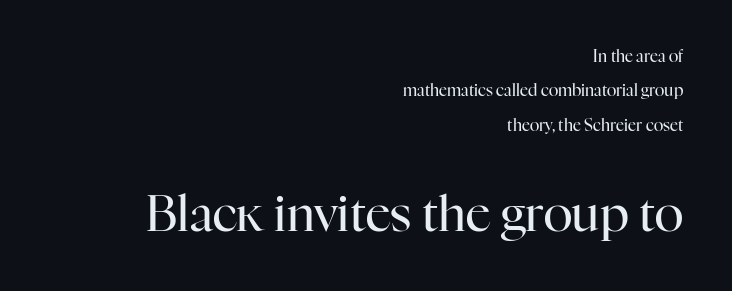
Character size in the trailing block exceeds that of the leading block. Between one letter and the next there's only the usual sliver of space. Quick note: interline space is abundant. Compared with a typical body face, this is equally light or lighter still. The lines in this sample share a right terminus and differ only in where they begin.
